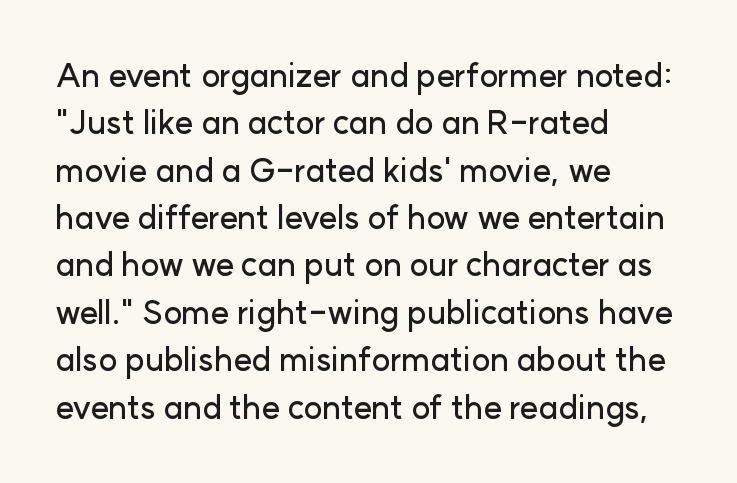
Horizontal alignment here is leftward, the default for most running prose. You could not count columns in this text — the font is proportionally spaced. Descender tails drop into unmarked territory. The letterforms sit shoulder to shoulder at normal distance.
